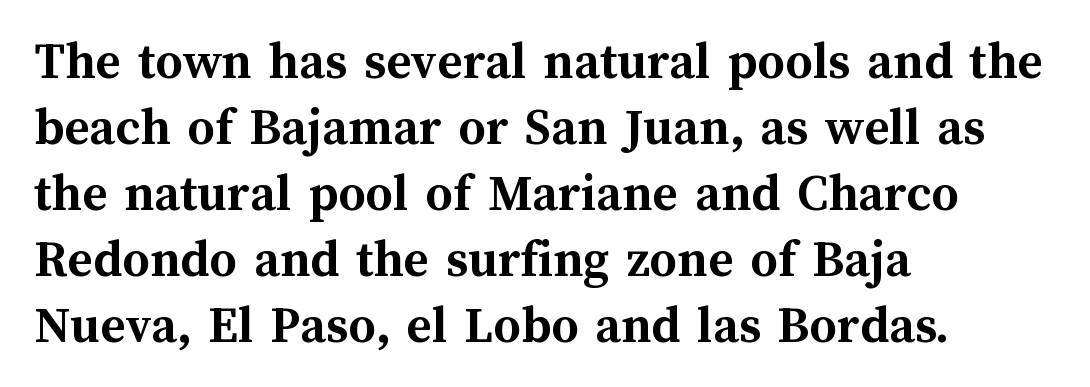
{"italic": "no", "bold": "yes", "weight": "semibold", "width": "normal", "stroke_contrast": "medium", "x_height": "medium", "monospaced": "no", "underline": "no", "align": "left", "line_spacing_ratio": 1.22, "letter_spacing": "normal", "letter_spacing_em": 0.0, "glyph_px": 54}
